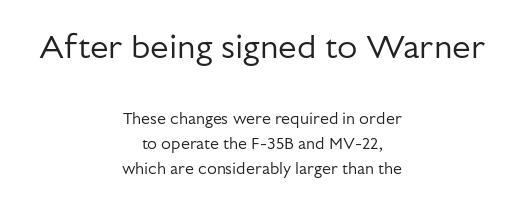
{"serif": "no", "italic": "no", "bold": "no", "weight": "regular", "width": "normal", "stroke_contrast": "low", "x_height": "medium", "monospaced": "no", "underline": "no", "align": "center", "line_spacing": "normal", "line_spacing_ratio": 1.56, "letter_spacing": "normal", "letter_spacing_em": 0.0, "larger_block": "first", "size_ratio": 2.06, "glyph_px": 33}
